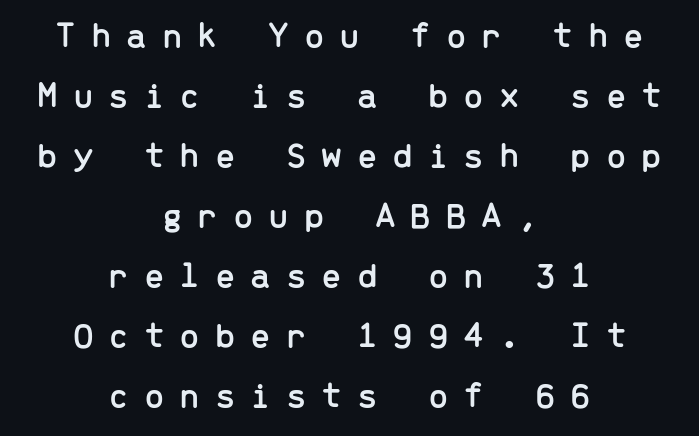
Q: Is the text italic (slanted)? A: No, it is upright.
Q: Is the typeface a serif or a sans-serif typeface? A: Sans-serif.
Q: Is the text underlined? A: No.
Q: How is the paragraph aligned? A: Centered.
Q: Is the spacing between letters normal or unusually wide? A: Unusually wide.
Q: Is the spacing between lines tight, normal or loose? A: Normal.
Q: Width (condensed, normal, or wide)? A: Normal.
Q: Stroke contrast? A: Low.
Q: x-height? A: Medium.
Q: Monospaced? A: Yes.
